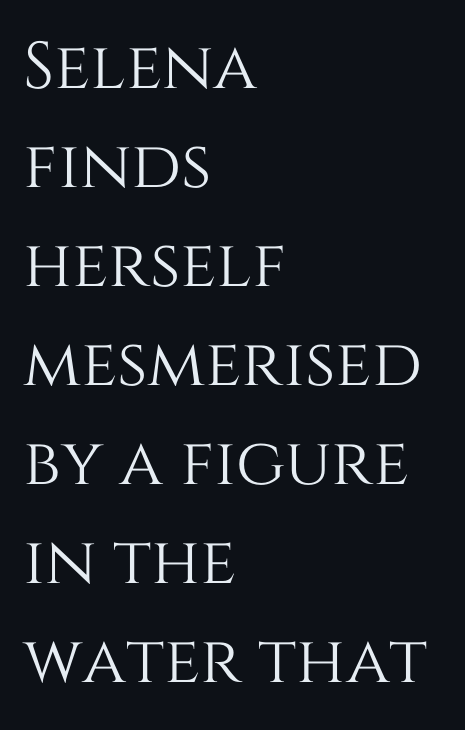
Q: Is the text italic (slanted)? A: No, it is upright.
Q: Is the text underlined? A: No.
Q: How is the paragraph aligned? A: Left-aligned.
Q: Is the spacing between letters normal or unusually wide? A: Normal.
Q: Is the spacing between lines tight, normal or loose? A: Normal.
Q: Width (condensed, normal, or wide)? A: Normal.
Q: Stroke contrast? A: Medium.
Q: x-height? A: Large.
Q: Monospaced? A: No.
